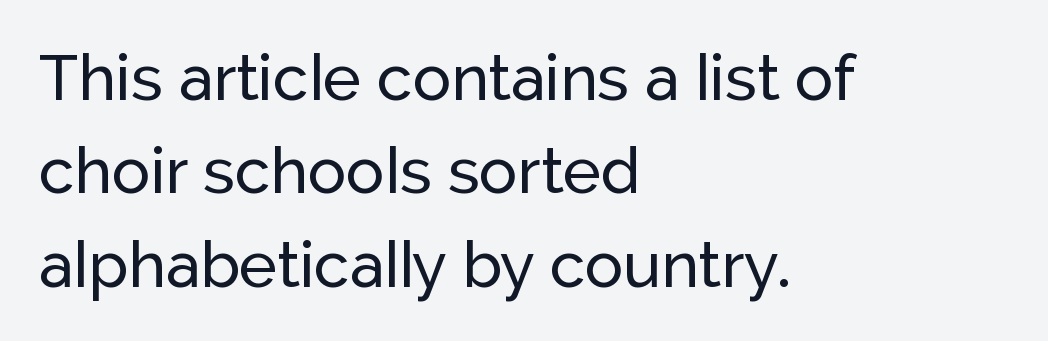
The image shows 64 px sans-serif type, upright; set left-aligned, normal line spacing (1.46x), normal letter spacing, not underlined; low stroke contrast and a medium x-height.
